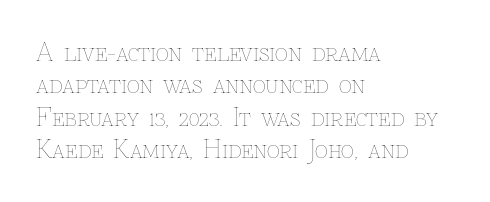
The image shows 25 px text type, upright; set left-aligned, normal line spacing (1.3x), normal letter spacing, not underlined.
